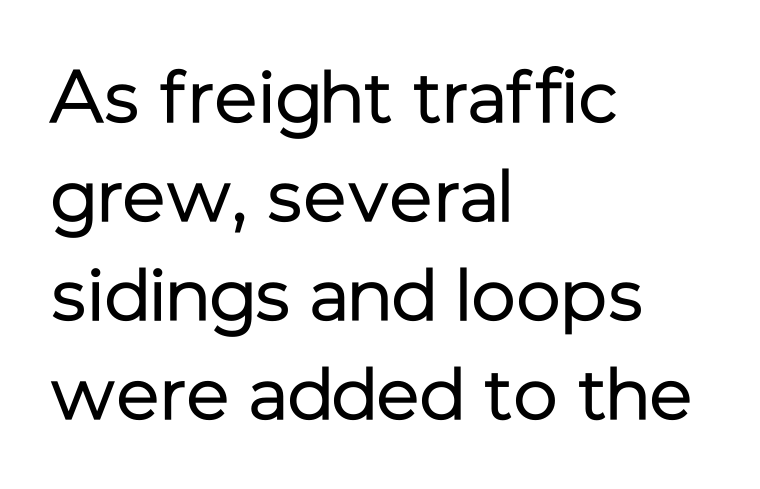
Decoration check: the copy has no underline. Each new line begins a customary step beneath the previous one. Glyph-to-glyph distance matches everyday printed text. Layout note: lines flush left. The face used here is a sans, in the tradition of grotesques and geometrics.
